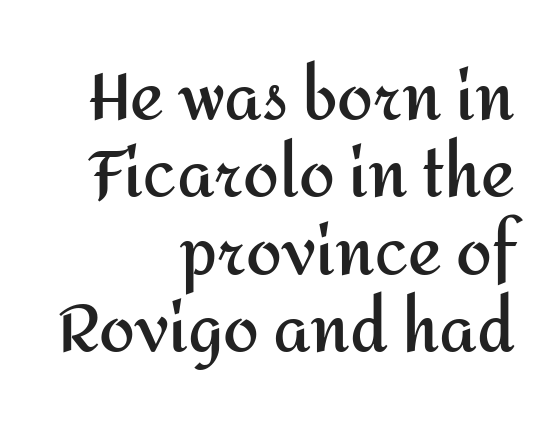
A bare baseline throughout the passage. A typesetter would call this proportional, since set widths differ per character. These lines are composed in type without serifs. The rendering uses a bold face; every stroke is thick and dark.
